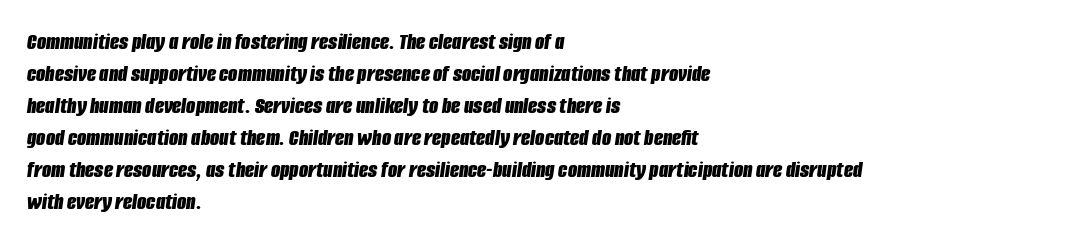
Q: Is the text bold? A: Yes.
Q: Is the text italic (slanted)? A: Yes, it leans right by about 8 degrees.
Q: Is the text underlined? A: No.
Q: How is the paragraph aligned? A: Left-aligned.
Q: Is the spacing between letters normal or unusually wide? A: Normal.
Q: Is the spacing between lines tight, normal or loose? A: Normal.
